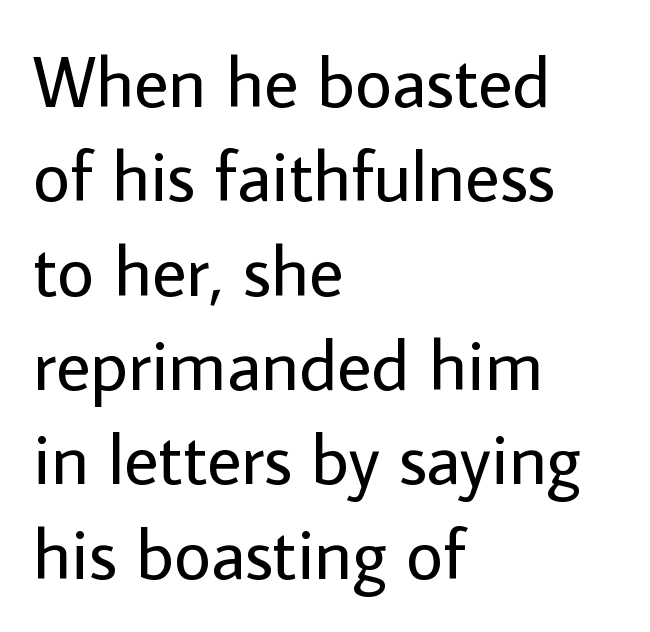
Decoration check: the copy has no underline. The face looks like a standard text weight, possibly lighter. Characters follow at the spacing the type designer built in. Line spacing here is normal. Type style note: lacks serifs.
